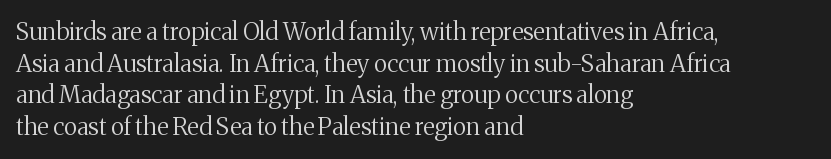
Q: Is the text bold? A: No.
Q: Is the text italic (slanted)? A: No, it is upright.
Q: Is the text underlined? A: No.
Q: How is the paragraph aligned? A: Left-aligned.
Q: Is the spacing between letters normal or unusually wide? A: Normal.
Q: Is the spacing between lines tight, normal or loose? A: Normal.
